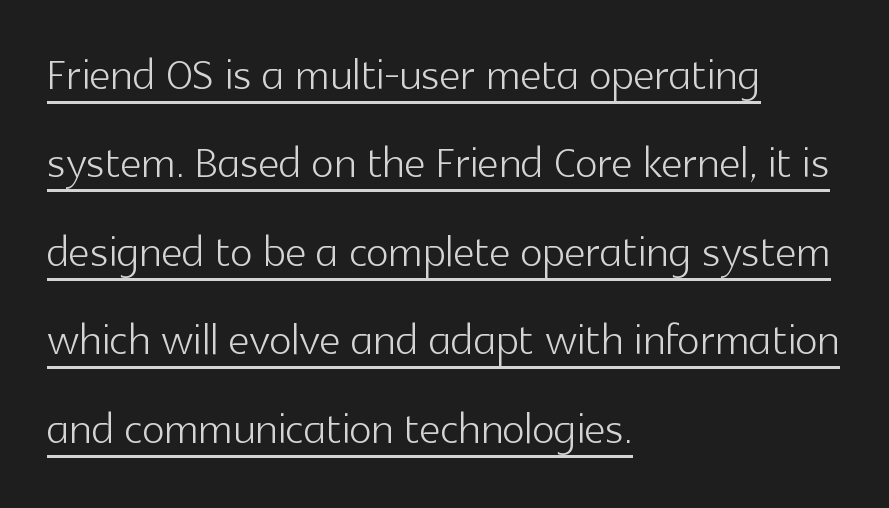
The image shows 59 px light sans-serif type, upright; set left-aligned, normal line spacing (1.5x), normal letter spacing, underlined; a medium x-height.
